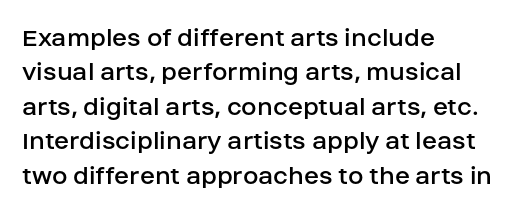
{"serif": "no", "italic": "no", "bold": "no", "weight": "regular", "width": "normal", "stroke_contrast": "low", "x_height": "large", "monospaced": "no", "underline": "no", "align": "left", "line_spacing_ratio": 1.23, "letter_spacing": "normal", "letter_spacing_em": 0.0, "glyph_px": 28}
